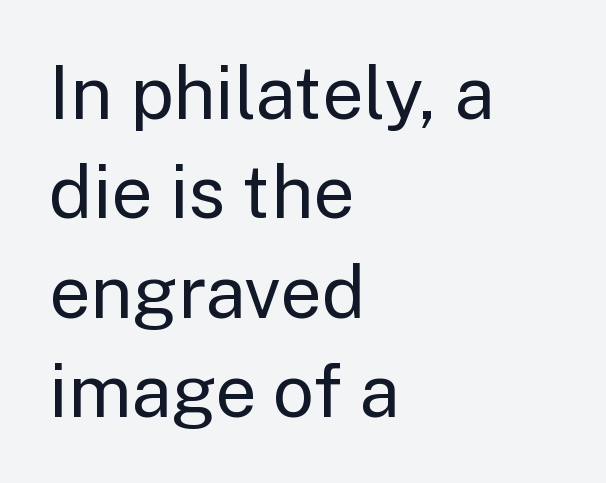
The lines in this sample share a left origin and differ only in where they stop. The passage shown has conventional tracking throughout. Character widths vary here, with narrow letters taking less room than wide ones. Nope, no serifs anywhere on these letters. Style check: upright.
